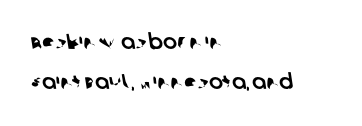
Alignment: flush left. Vertical spacing — loose. Observe the ordinary spacing: letters are neighbours, not strangers. The area under the type is left untouched.
